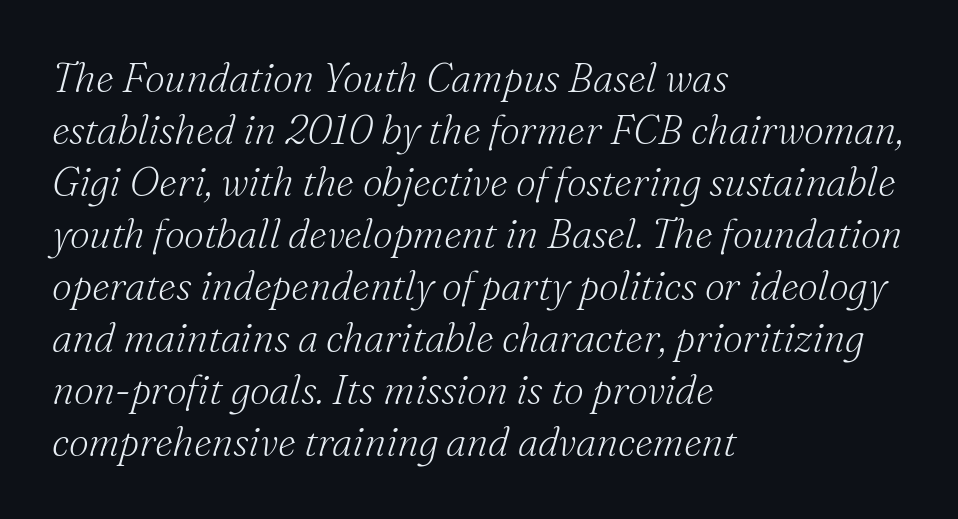
{"serif": "yes", "italic": "yes", "lean": "right", "slant_degrees": 16, "bold": "no", "weight": "light", "width": "normal", "stroke_contrast": "medium", "x_height": "small", "monospaced": "no", "underline": "no", "align": "left", "line_spacing": "normal", "line_spacing_ratio": 1.3, "letter_spacing": "normal", "letter_spacing_em": 0.0, "glyph_px": 40}
